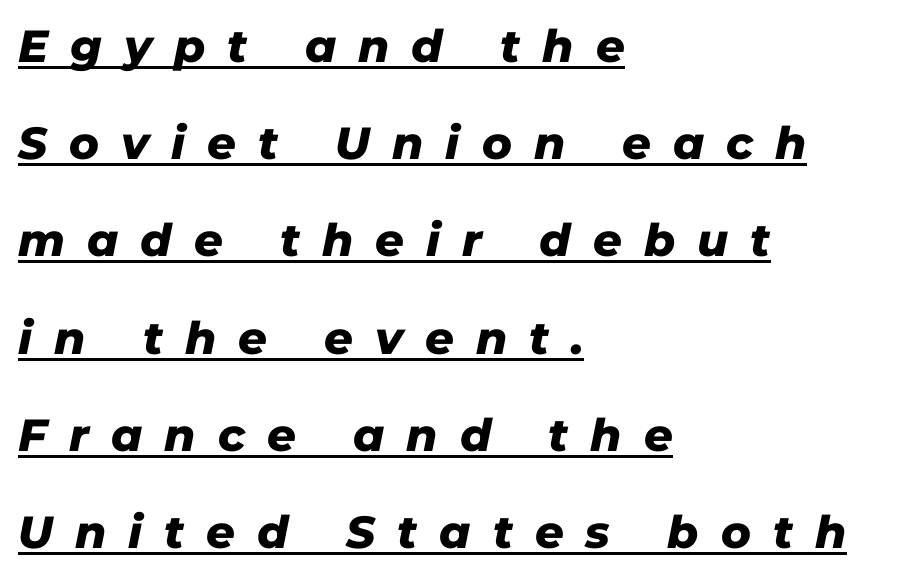
Left-aligned paragraph, ragged on the right. This sample uses expanded letter spacing, leaving extra air between glyphs. It's the slanting kind of type. This sample has the flowing, uneven cadence of proportional lettering.
